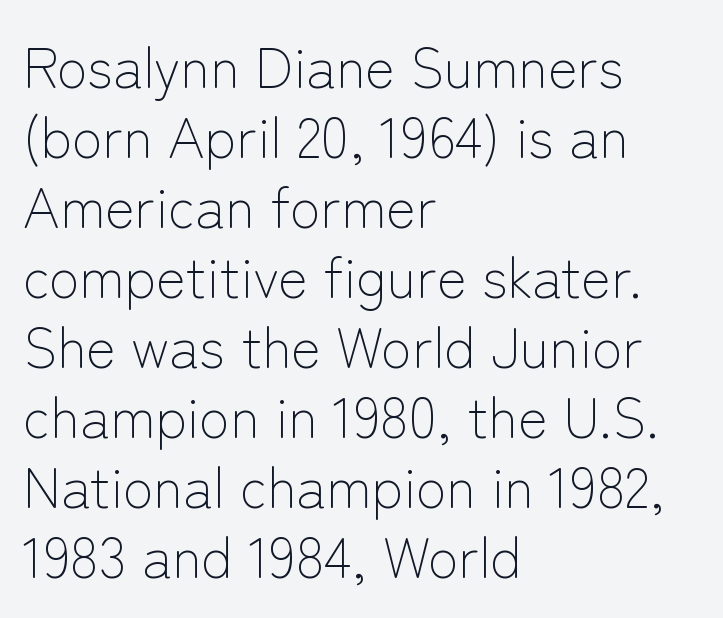
The image shows 56 px light sans-serif type, upright; set left-aligned, normal line spacing (1.25x), normal letter spacing, not underlined; low stroke contrast and a medium x-height.
